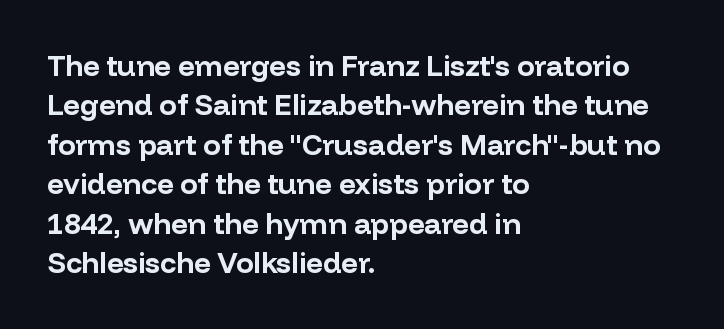
{"serif": "no", "italic": "no", "bold": "yes", "weight": "bold", "width": "normal", "stroke_contrast": "low", "x_height": "medium", "monospaced": "no", "underline": "no", "align": "left", "line_spacing": "normal", "line_spacing_ratio": 1.36, "letter_spacing": "normal", "letter_spacing_em": 0.0, "glyph_px": 29}
